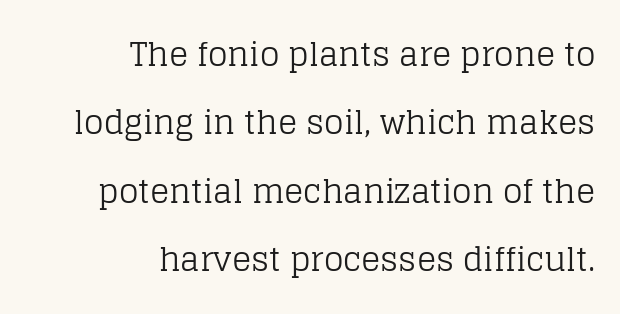
Q: Is the text bold? A: No.
Q: Is the text italic (slanted)? A: No, it is upright.
Q: Is the typeface a serif or a sans-serif typeface? A: Serif.
Q: Is the text underlined? A: No.
Q: How is the paragraph aligned? A: Right-aligned.
Q: Is the spacing between letters normal or unusually wide? A: Normal.
Q: Is the spacing between lines tight, normal or loose? A: Loose.
Q: Width (condensed, normal, or wide)? A: Normal.
Q: Stroke contrast? A: Low.
Q: x-height? A: Large.
Q: Monospaced? A: No.
